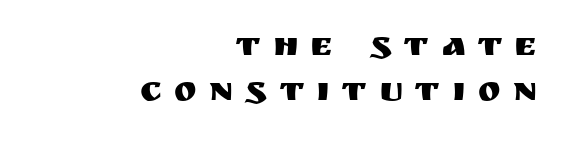
The image shows 34 px sans-serif type, upright; set right-aligned, normal line spacing (1.31x), unusually wide letter spacing (+0.37 em), not underlined; medium stroke contrast and a large x-height.
